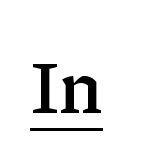
Q: Is the text bold? A: Semi-bold.
Q: Is the text italic (slanted)? A: No, it is upright.
Q: Is the typeface a serif or a sans-serif typeface? A: Serif.
Q: Is the text underlined? A: Yes.
Q: Is the spacing between letters normal or unusually wide? A: Normal.
Q: Width (condensed, normal, or wide)? A: Normal.
Q: Stroke contrast? A: Low.
Q: x-height? A: Medium.
Q: Monospaced? A: No.
